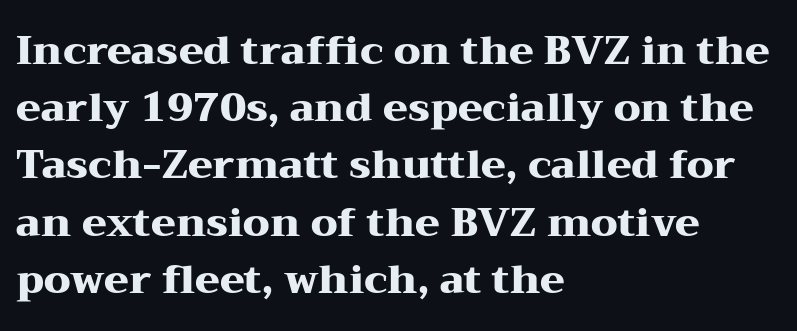
Each row of text sits above clean, open space. Does extra space separate the letters? No, they use regular spacing. Do the characters align in a grid? No, the font is proportional. Strokes here are thick enough to call this a true bold.
